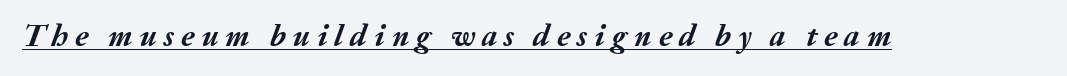
This rendering features underlined lettering. If you drew a line through each stem, it would be angled. A full-strength bold gives these letters their thick strokes. Character widths vary here, with narrow letters taking less room than wide ones. The type is letterspaced generously, with wide tracking.
